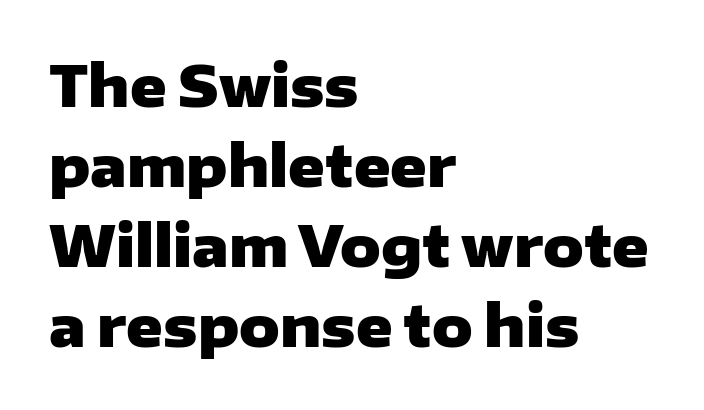
The image shows 56 px heavy, wide sans-serif type, upright; set left-aligned, normal line spacing (1.43x), normal letter spacing, not underlined; low stroke contrast and a medium x-height.
